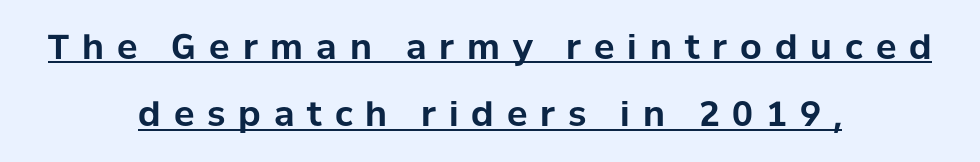
{"serif": "no", "italic": "no", "bold": "yes", "weight": "bold", "width": "normal", "stroke_contrast": "low", "x_height": "medium", "monospaced": "no", "underline": "yes", "align": "center", "line_spacing": "loose", "line_spacing_ratio": 1.98, "letter_spacing": "wide", "letter_spacing_em": 0.38, "glyph_px": 34}
